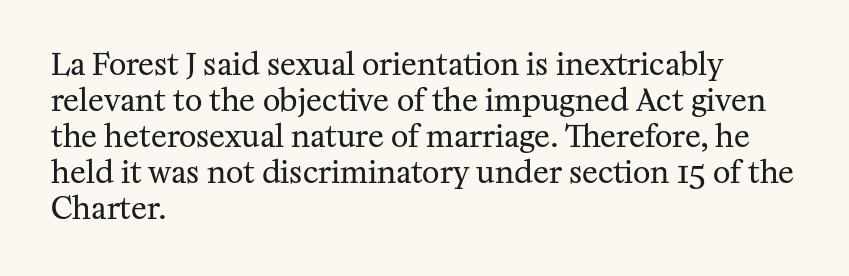
{"serif": "yes", "italic": "no", "bold": "no", "weight": "regular", "width": "normal", "stroke_contrast": "medium", "x_height": "medium", "monospaced": "no", "underline": "no", "align": "left", "line_spacing_ratio": 1.2, "letter_spacing": "normal", "letter_spacing_em": 0.0, "glyph_px": 30}
